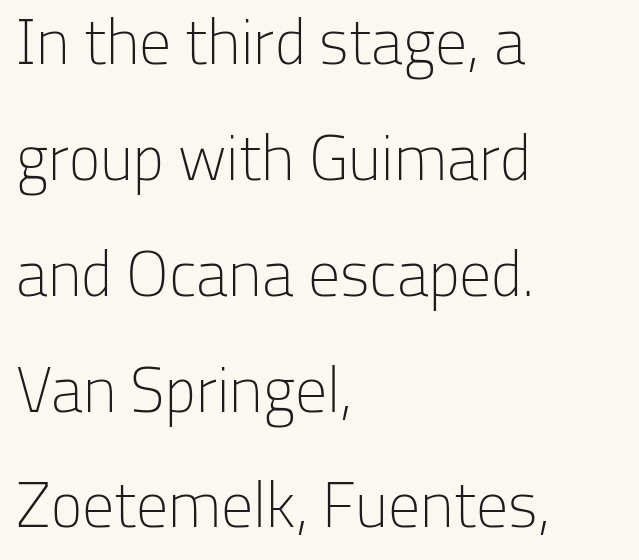
{"serif": "no", "italic": "no", "bold": "no", "weight": "light", "width": "normal", "stroke_contrast": "low", "x_height": "medium", "monospaced": "no", "underline": "no", "align": "left", "line_spacing_ratio": 1.81, "letter_spacing": "normal", "letter_spacing_em": 0.0, "glyph_px": 64}
